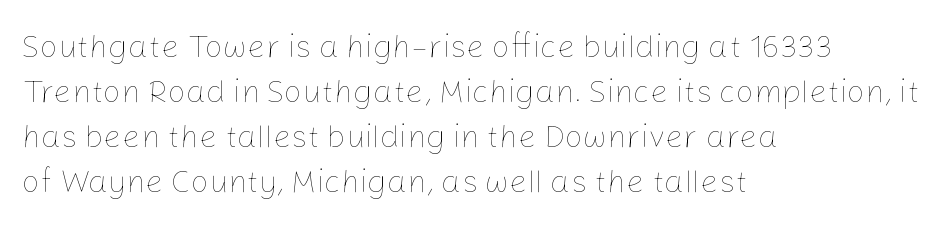
Q: Is the text bold? A: No.
Q: Is the text italic (slanted)? A: No, it is upright.
Q: Is the text underlined? A: No.
Q: How is the paragraph aligned? A: Left-aligned.
Q: Is the spacing between letters normal or unusually wide? A: Normal.
Q: Is the spacing between lines tight, normal or loose? A: Normal.
Q: Width (condensed, normal, or wide)? A: Normal.
Q: Stroke contrast? A: Low.
Q: x-height? A: Medium.
Q: Monospaced? A: No.
